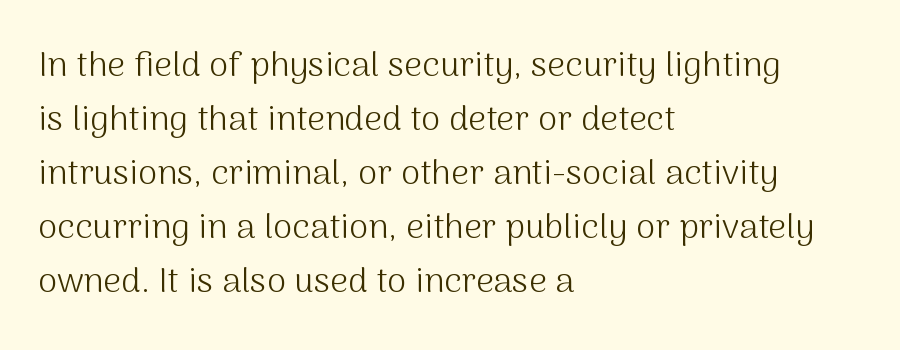
A typesetter would call this leading conventional body-copy spacing. Each letter keeps its own natural width here, so spacing adapts to shape. Quick note: not italic, upright. The characters display no serif detailing; their extremities are plain.
